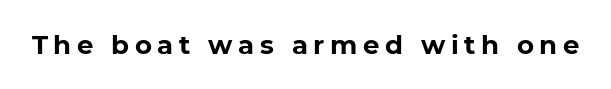
The string is rendered with underlining switched off. Bold? Absolutely — the strokes are thick and heavy. Characters follow at a spacing far wider than the type designer built in.
